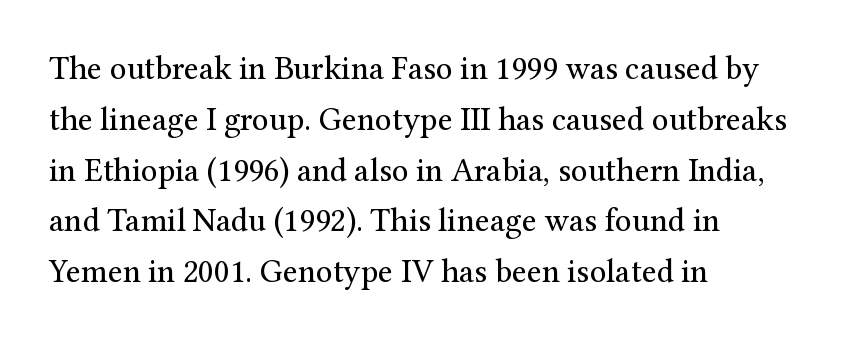
Evenly set lines give the paragraph a standard silhouette. The face used here is proportionally spaced, like ordinary book or web type. Is the block centered? No — it sits flush against the left margin. Letters rest on an invisible, unmarked baseline. This is roman type, the default non-slanted kind.
